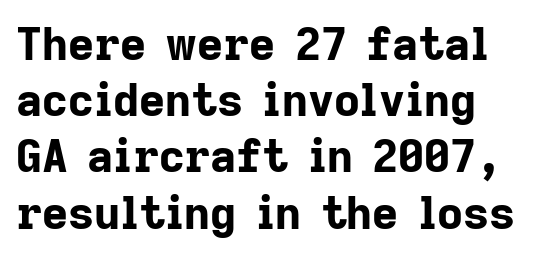
The image shows 45 px bold sans-serif type, upright; set left-aligned, normal line spacing (1.25x), normal letter spacing, not underlined; low stroke contrast and a medium x-height.
